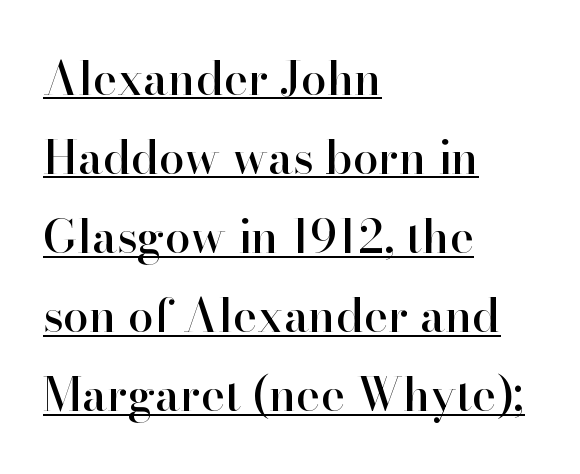
{"serif": "yes", "italic": "no", "width": "normal", "stroke_contrast": "high", "x_height": "small", "monospaced": "no", "underline": "yes", "align": "left", "line_spacing_ratio": 1.72, "letter_spacing": "normal", "letter_spacing_em": 0.0, "glyph_px": 46}
